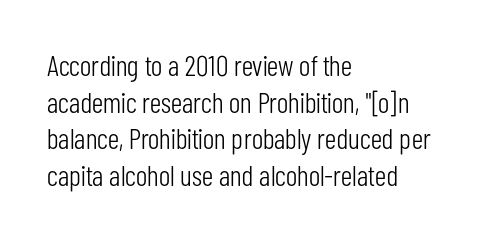
Q: Is the text bold? A: No.
Q: Is the text italic (slanted)? A: No, it is upright.
Q: Is the typeface a serif or a sans-serif typeface? A: Sans-serif.
Q: Is the text underlined? A: No.
Q: How is the paragraph aligned? A: Left-aligned.
Q: Is the spacing between letters normal or unusually wide? A: Normal.
Q: Is the spacing between lines tight, normal or loose? A: Normal.
Q: Width (condensed, normal, or wide)? A: Condensed.
Q: Stroke contrast? A: Low.
Q: x-height? A: Medium.
Q: Monospaced? A: No.
